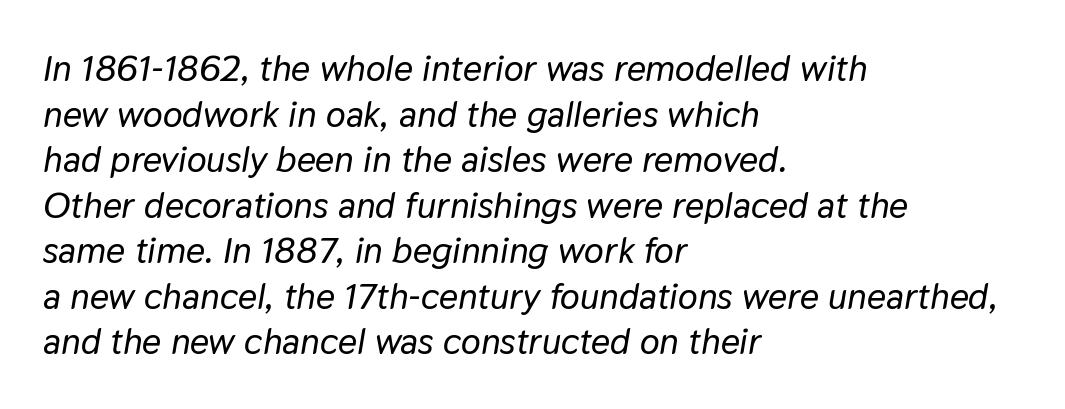
{"italic": "yes", "lean": "right", "slant_degrees": 9, "width": "normal", "stroke_contrast": "low", "x_height": "medium", "monospaced": "no", "underline": "no", "align": "left", "line_spacing_ratio": 1.23, "letter_spacing": "normal", "letter_spacing_em": 0.0, "glyph_px": 37}
